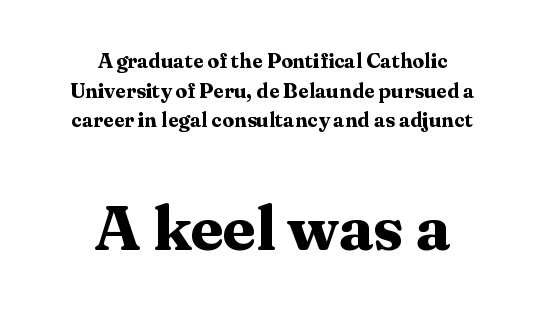
The image shows 64 px bold serif type, upright; set centered, normal line spacing (1.41x), normal letter spacing, not underlined; the second (bottom) block is 3.05x larger; medium stroke contrast and a medium x-height.
